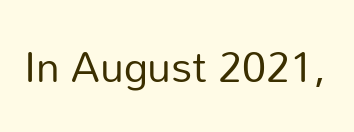
Q: Is the text bold? A: No.
Q: Is the text italic (slanted)? A: No, it is upright.
Q: Is the typeface a serif or a sans-serif typeface? A: Sans-serif.
Q: Is the text underlined? A: No.
Q: Is the spacing between letters normal or unusually wide? A: Normal.
Q: Width (condensed, normal, or wide)? A: Normal.
Q: Stroke contrast? A: Low.
Q: x-height? A: Medium.
Q: Monospaced? A: No.
